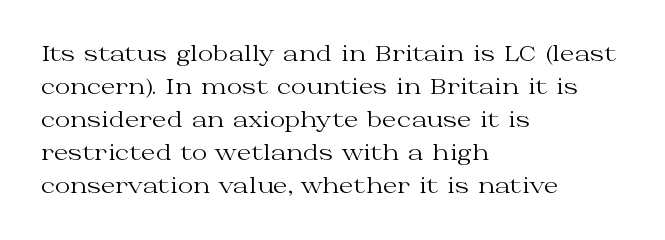
Q: Is the text bold? A: No.
Q: Is the text italic (slanted)? A: No, it is upright.
Q: Is the text underlined? A: No.
Q: How is the paragraph aligned? A: Left-aligned.
Q: Is the spacing between letters normal or unusually wide? A: Normal.
Q: Is the spacing between lines tight, normal or loose? A: Normal.
